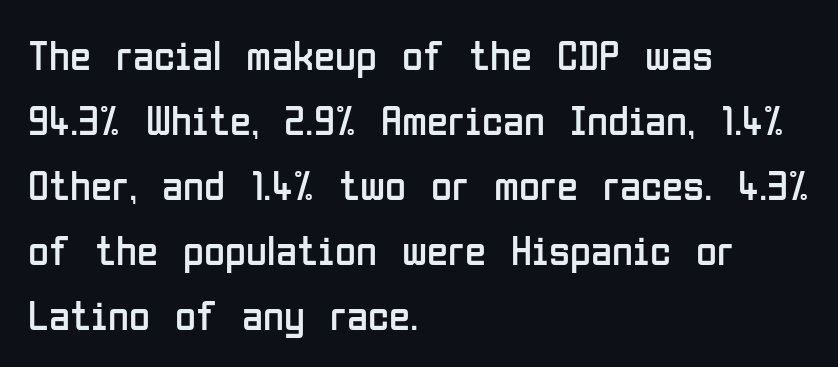
Q: Is the text bold? A: No.
Q: Is the text italic (slanted)? A: No, it is upright.
Q: Is the typeface a serif or a sans-serif typeface? A: Sans-serif.
Q: Is the text underlined? A: No.
Q: How is the paragraph aligned? A: Left-aligned.
Q: Is the spacing between letters normal or unusually wide? A: Normal.
Q: Is the spacing between lines tight, normal or loose? A: Normal.
Q: Width (condensed, normal, or wide)? A: Condensed.
Q: Stroke contrast? A: Low.
Q: x-height? A: Medium.
Q: Monospaced? A: No.
